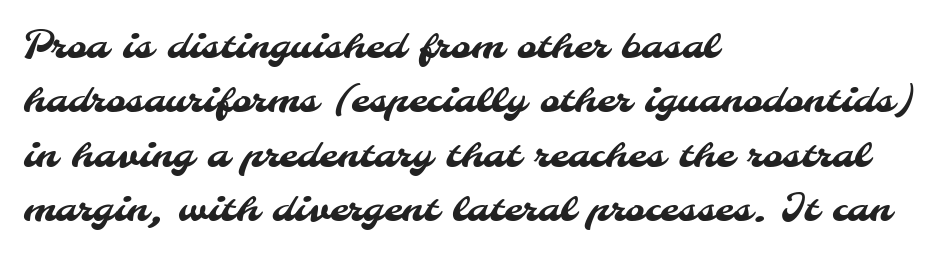
The image shows 38 px sans-serif type; set left-aligned, normal line spacing (1.43x), normal letter spacing, not underlined; medium stroke contrast and a small x-height.
